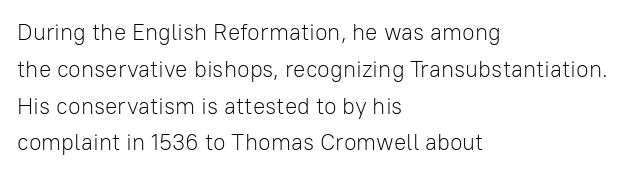
The rendering uses a moderate line-height, typical for paragraphs. The cut favours lightness, reaching ordinary text weight at its darkest. This is roman type, the default non-slanted kind. A student would call this left alignment; a typographer would say flush left, rag right. Honestly, there is no underline to notice here at all. The letterforms sit shoulder to shoulder at normal distance.
